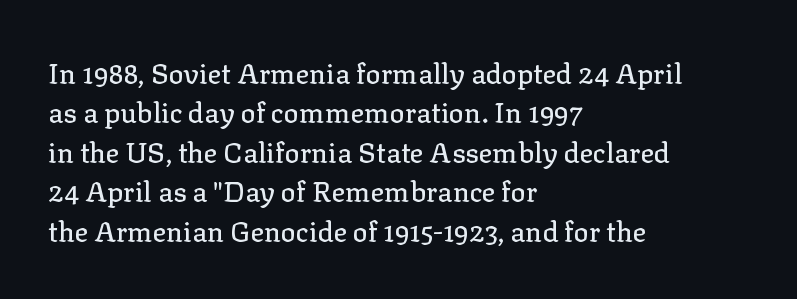
{"serif": "yes", "italic": "no", "width": "normal", "stroke_contrast": "low", "x_height": "medium", "monospaced": "no", "underline": "no", "align": "left", "line_spacing": "normal", "line_spacing_ratio": 1.41, "letter_spacing": "normal", "letter_spacing_em": 0.0, "glyph_px": 28}
